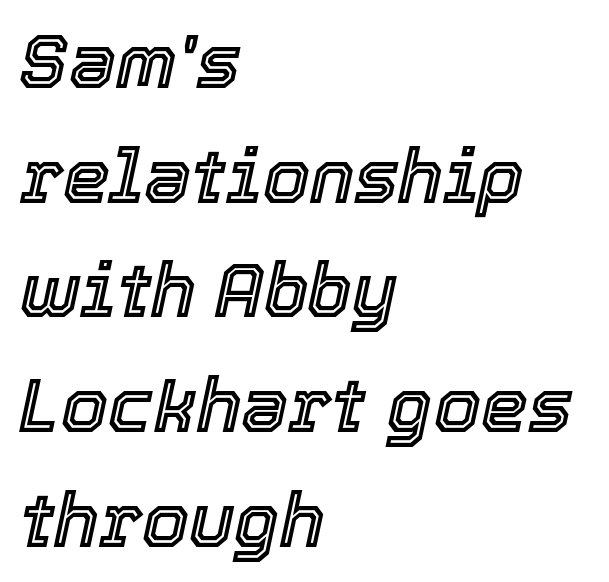
{"italic": "yes", "lean": "right", "slant_degrees": 12, "width": "normal", "x_height": "medium", "monospaced": "no", "underline": "no", "align": "left", "line_spacing": "normal", "line_spacing_ratio": 1.53, "letter_spacing": "normal", "letter_spacing_em": 0.0, "glyph_px": 75}
